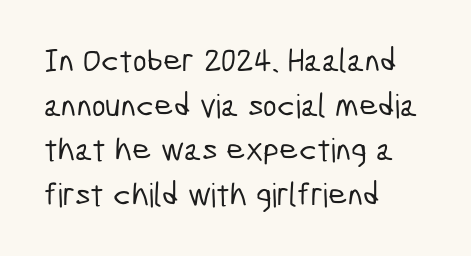
Q: Is the typeface a serif or a sans-serif typeface? A: Sans-serif.
Q: Is the text underlined? A: No.
Q: How is the paragraph aligned? A: Left-aligned.
Q: Is the spacing between letters normal or unusually wide? A: Normal.
Q: Is the spacing between lines tight, normal or loose? A: Normal.
Q: Width (condensed, normal, or wide)? A: Condensed.
Q: Stroke contrast? A: Low.
Q: x-height? A: Medium.
Q: Monospaced? A: No.
